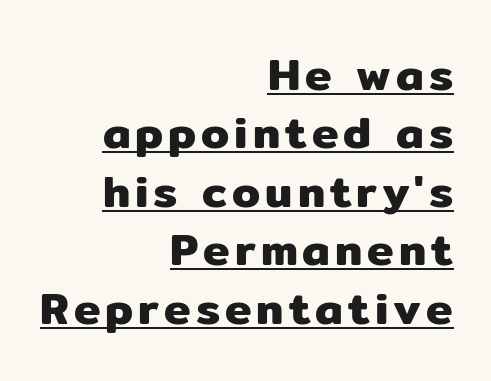
Check where the strokes stop: nothing finishes them off — pure sans. You can see a thin bar hugging the bottom of the glyphs. The line-height multiplier appears to be the usual default. Leftover space on each line is placed entirely before the opening word. Each letter keeps its own natural width here, so spacing adapts to shape.
